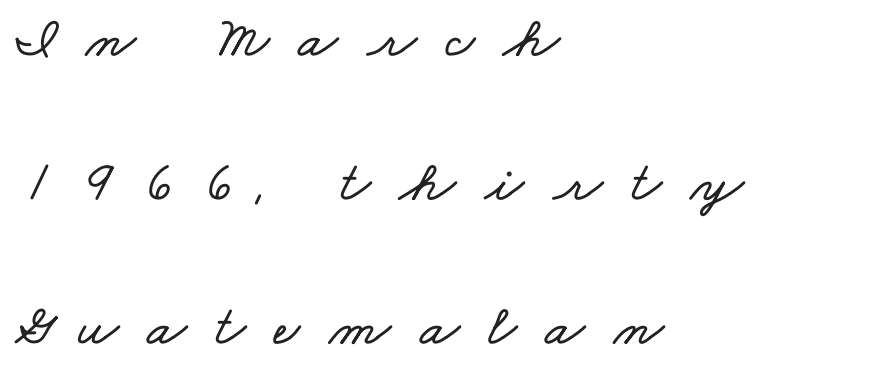
The block of text is sparse from top to bottom, with ample space between rows. The space directly below the letters is spotless. Spacing verdict: proportional, widths tailored to each character. The rendering anchors every line to the left-hand side. You could only call the tracking loose — the letters float apart.
